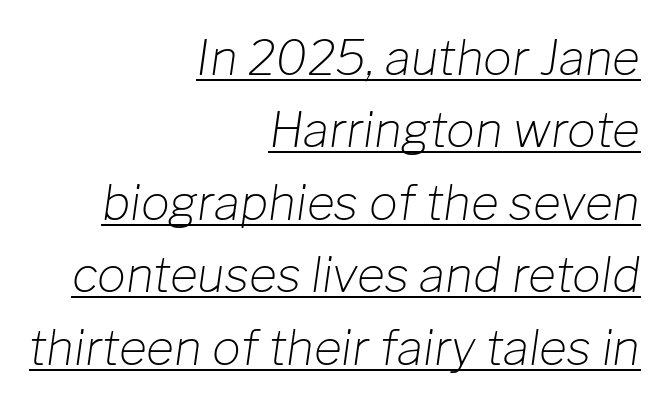
The image shows 48 px light type, italic (leaning right); set right-aligned, normal line spacing (1.51x), normal letter spacing, underlined; low stroke contrast and a medium x-height.
